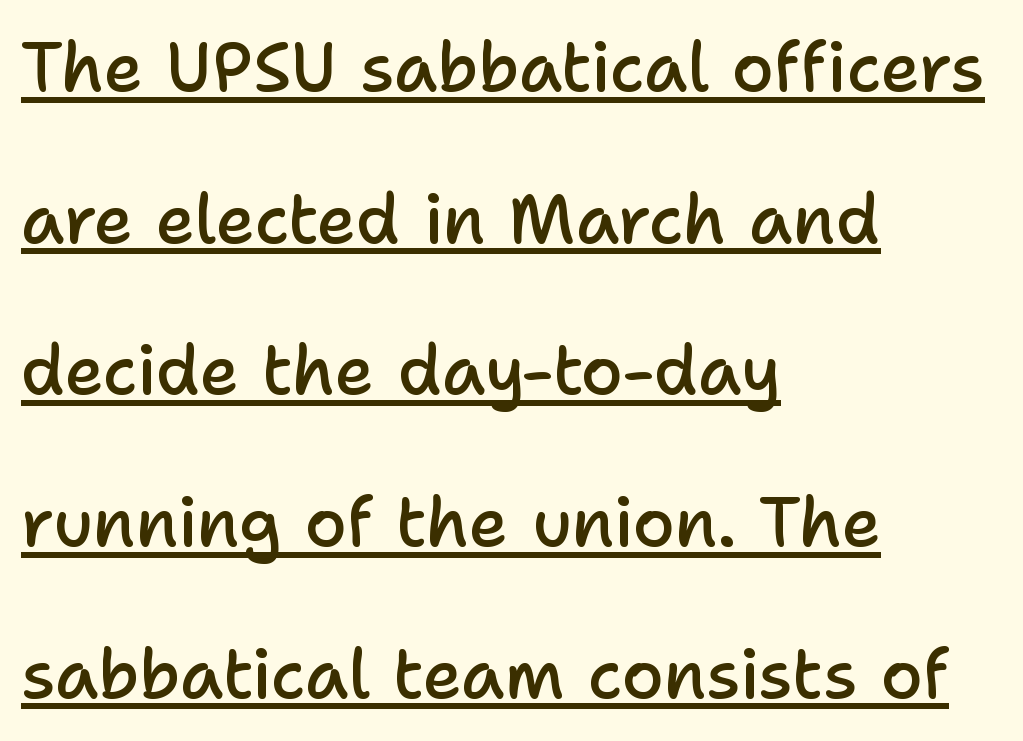
{"serif": "no", "italic": "no", "bold": "semi", "weight": "semibold", "width": "normal", "stroke_contrast": "low", "x_height": "medium", "monospaced": "no", "underline": "yes", "align": "left", "line_spacing": "loose", "line_spacing_ratio": 2.23, "letter_spacing": "normal", "letter_spacing_em": 0.0, "glyph_px": 68}
